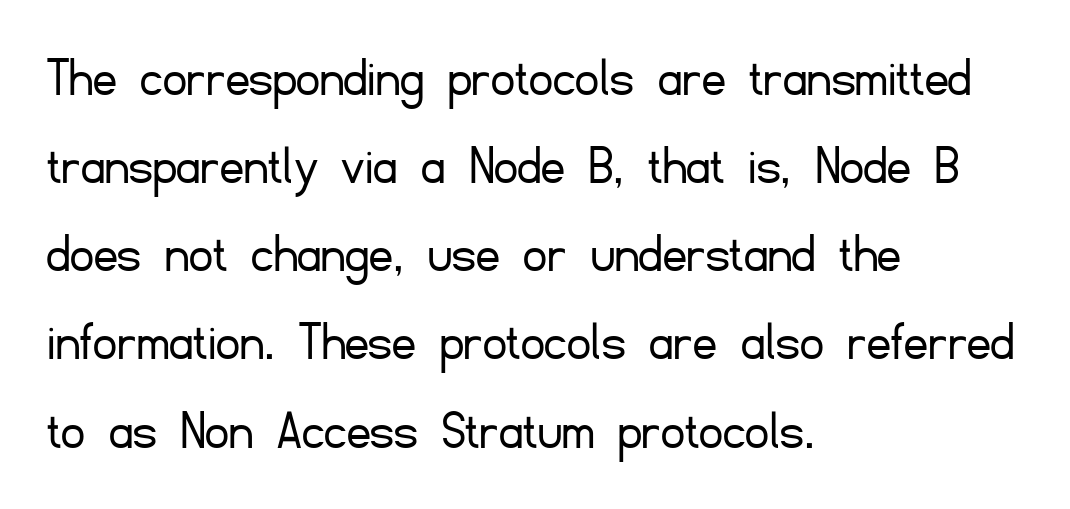
Q: Is the text bold? A: No.
Q: Is the text italic (slanted)? A: No, it is upright.
Q: Is the typeface a serif or a sans-serif typeface? A: Sans-serif.
Q: Is the text underlined? A: No.
Q: How is the paragraph aligned? A: Left-aligned.
Q: Is the spacing between letters normal or unusually wide? A: Normal.
Q: Is the spacing between lines tight, normal or loose? A: Normal.
Q: Width (condensed, normal, or wide)? A: Normal.
Q: Stroke contrast? A: Low.
Q: x-height? A: Small.
Q: Monospaced? A: No.
